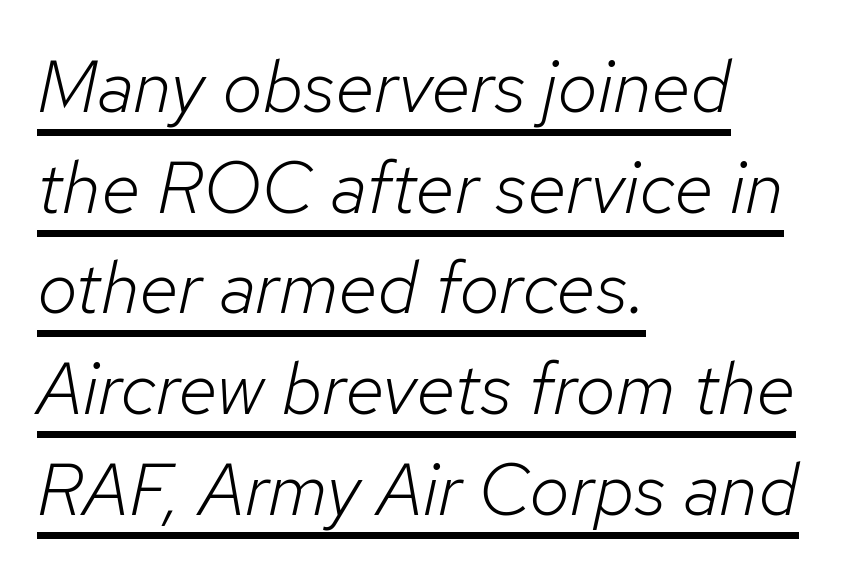
{"italic": "yes", "lean": "right", "slant_degrees": 12, "bold": "no", "weight": "light", "width": "normal", "stroke_contrast": "low", "x_height": "medium", "monospaced": "no", "underline": "yes", "align": "left", "line_spacing": "normal", "line_spacing_ratio": 1.38, "letter_spacing": "normal", "letter_spacing_em": 0.0, "glyph_px": 73}
